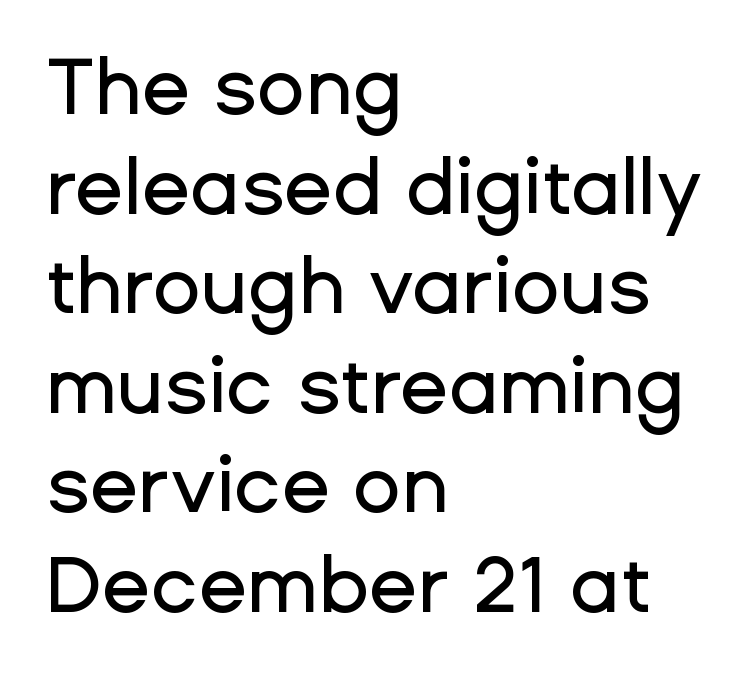
The image shows 79 px sans-serif type, upright; set left-aligned, normal line spacing (1.26x), normal letter spacing, not underlined; low stroke contrast and a medium x-height.
